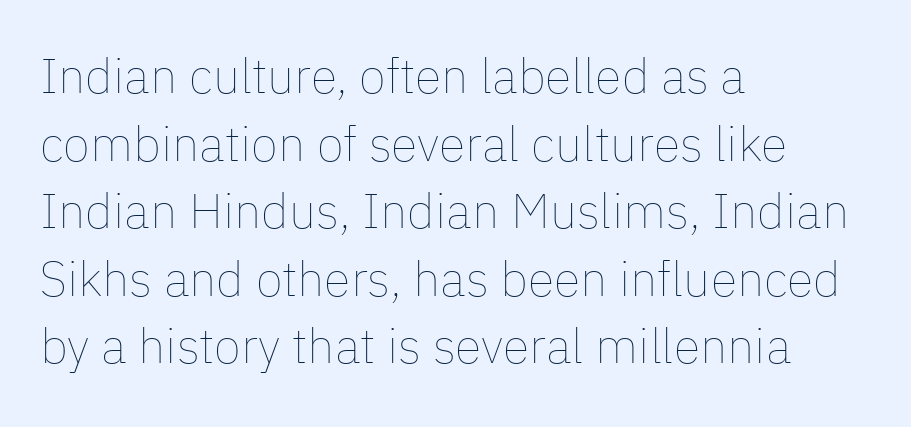
{"italic": "no", "bold": "no", "weight": "thin", "width": "normal", "stroke_contrast": "low", "x_height": "medium", "monospaced": "no", "underline": "no", "align": "left", "line_spacing": "normal", "line_spacing_ratio": 1.38, "letter_spacing": "normal", "letter_spacing_em": 0.0, "glyph_px": 49}
